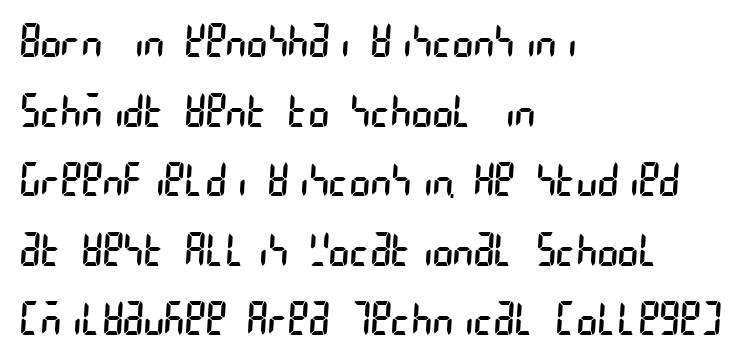
{"serif": "no", "bold": "no", "weight": "regular", "width": "condensed", "stroke_contrast": "low", "x_height": "large", "underline": "no", "align": "left", "line_spacing": "normal", "line_spacing_ratio": 1.58, "letter_spacing": "normal", "letter_spacing_em": 0.0, "glyph_px": 44}
